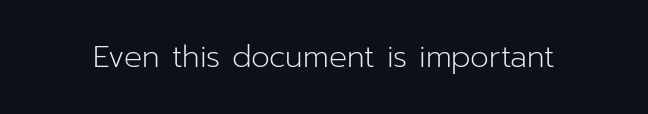
Q: Is the text bold? A: No.
Q: Is the text italic (slanted)? A: No, it is upright.
Q: Is the typeface a serif or a sans-serif typeface? A: Sans-serif.
Q: Is the text underlined? A: No.
Q: Is the spacing between letters normal or unusually wide? A: Normal.
Q: Width (condensed, normal, or wide)? A: Normal.
Q: Stroke contrast? A: Low.
Q: x-height? A: Medium.
Q: Monospaced? A: No.
